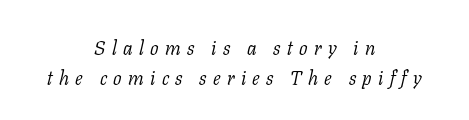
A typesetter would mark this as italic. Both edges are ragged and mirror each other, which tells us the setting is centered. Lines of text with bare space underneath. Successive baselines arrive at the customary interval. The type is letterspaced generously, with wide tracking. No heavy texture on the line: the type isn't bold.
